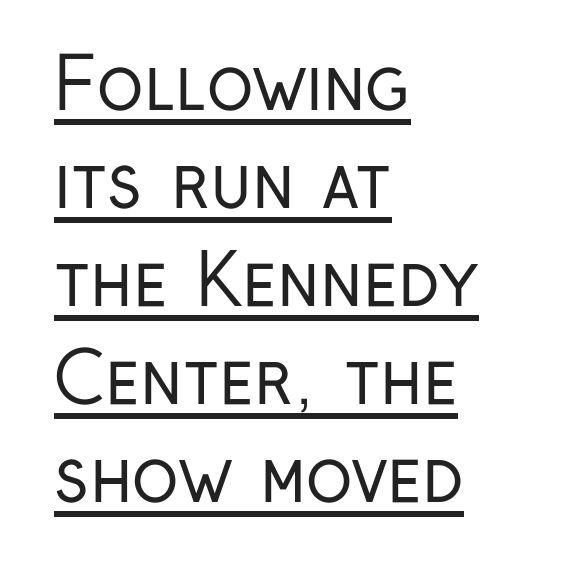
The image shows 70 px regular-weight, condensed sans-serif type, upright; set left-aligned, normal line spacing (1.4x), normal letter spacing, underlined; low stroke contrast and a medium x-height.
